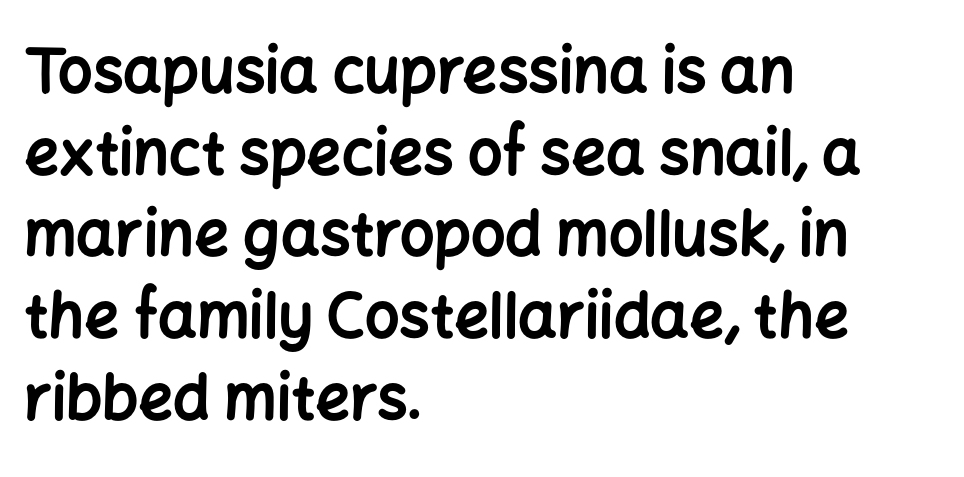
Q: Is the text bold? A: Yes.
Q: Is the text italic (slanted)? A: No, it is upright.
Q: Is the typeface a serif or a sans-serif typeface? A: Sans-serif.
Q: Is the text underlined? A: No.
Q: How is the paragraph aligned? A: Left-aligned.
Q: Is the spacing between letters normal or unusually wide? A: Normal.
Q: Is the spacing between lines tight, normal or loose? A: Normal.
Q: Width (condensed, normal, or wide)? A: Normal.
Q: Stroke contrast? A: Low.
Q: x-height? A: Medium.
Q: Monospaced? A: No.
